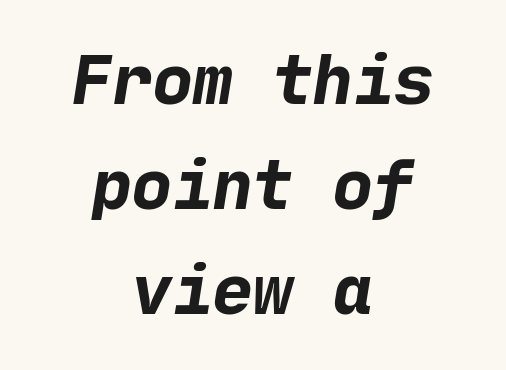
Q: Is the text bold? A: Yes.
Q: Is the typeface a serif or a sans-serif typeface? A: Sans-serif.
Q: Is the text underlined? A: No.
Q: How is the paragraph aligned? A: Centered.
Q: Is the spacing between letters normal or unusually wide? A: Normal.
Q: Is the spacing between lines tight, normal or loose? A: Normal.
Q: Width (condensed, normal, or wide)? A: Normal.
Q: Stroke contrast? A: Low.
Q: x-height? A: Medium.
